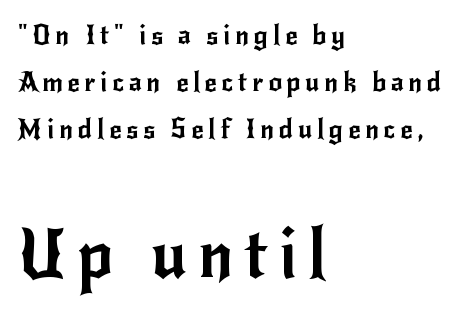
Font category for this specimen: sans-serif. Unlike italic type, these characters show no tilt at all. Is this a fixed-width face? No — the glyphs have proportional, varying widths. Typeset ragged right — the left edge is the straight one.
